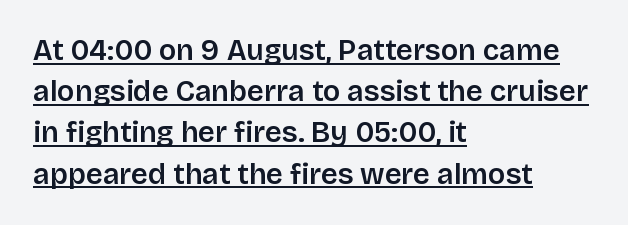
The image shows 29 px semibold sans-serif type, upright; set left-aligned, normal line spacing (1.42x), normal letter spacing, underlined; low stroke contrast and a large x-height.
